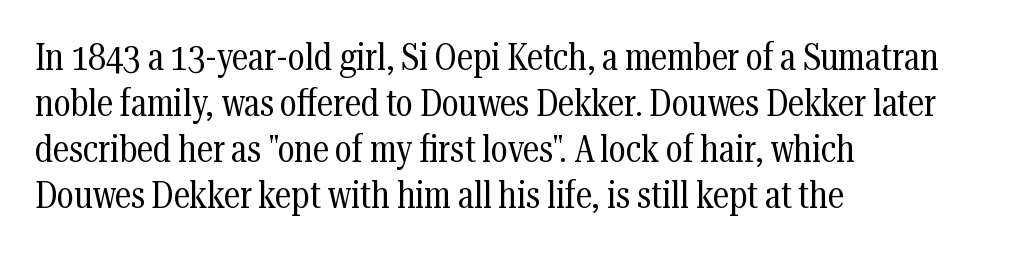
Q: Is the text bold? A: No.
Q: Is the text italic (slanted)? A: No, it is upright.
Q: Is the typeface a serif or a sans-serif typeface? A: Serif.
Q: Is the text underlined? A: No.
Q: How is the paragraph aligned? A: Left-aligned.
Q: Is the spacing between letters normal or unusually wide? A: Normal.
Q: Width (condensed, normal, or wide)? A: Condensed.
Q: Stroke contrast? A: Medium.
Q: x-height? A: Medium.
Q: Monospaced? A: No.
